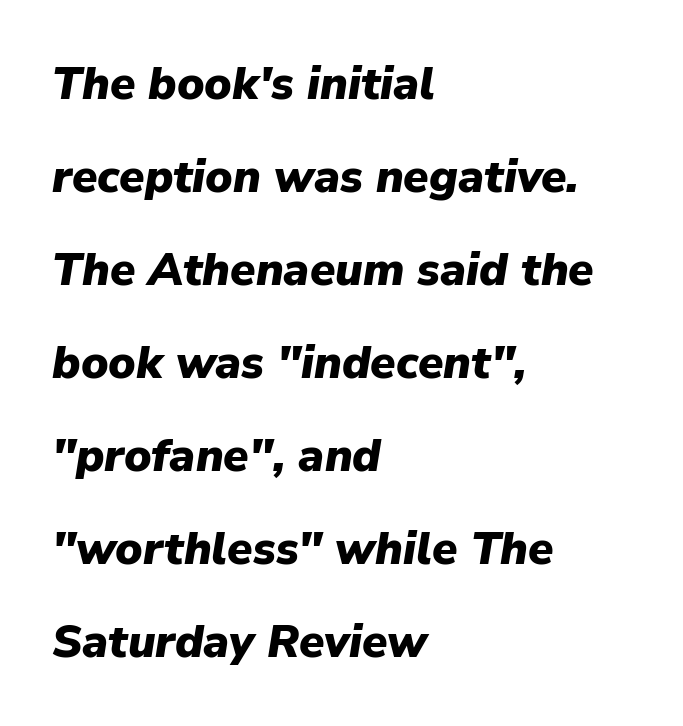
{"italic": "yes", "lean": "right", "slant_degrees": 9, "bold": "yes", "weight": "heavy", "width": "normal", "stroke_contrast": "low", "x_height": "medium", "monospaced": "no", "underline": "no", "align": "left", "line_spacing": "loose", "line_spacing_ratio": 2.02, "letter_spacing": "normal", "letter_spacing_em": 0.0, "glyph_px": 46}
